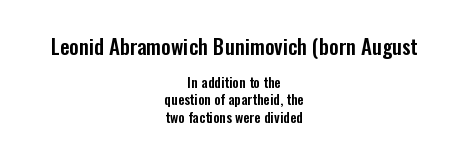
The image shows 21 px text type, upright; set centered, line spacing 1.22x, normal letter spacing, not underlined; the first (top) block is 1.5x larger.
